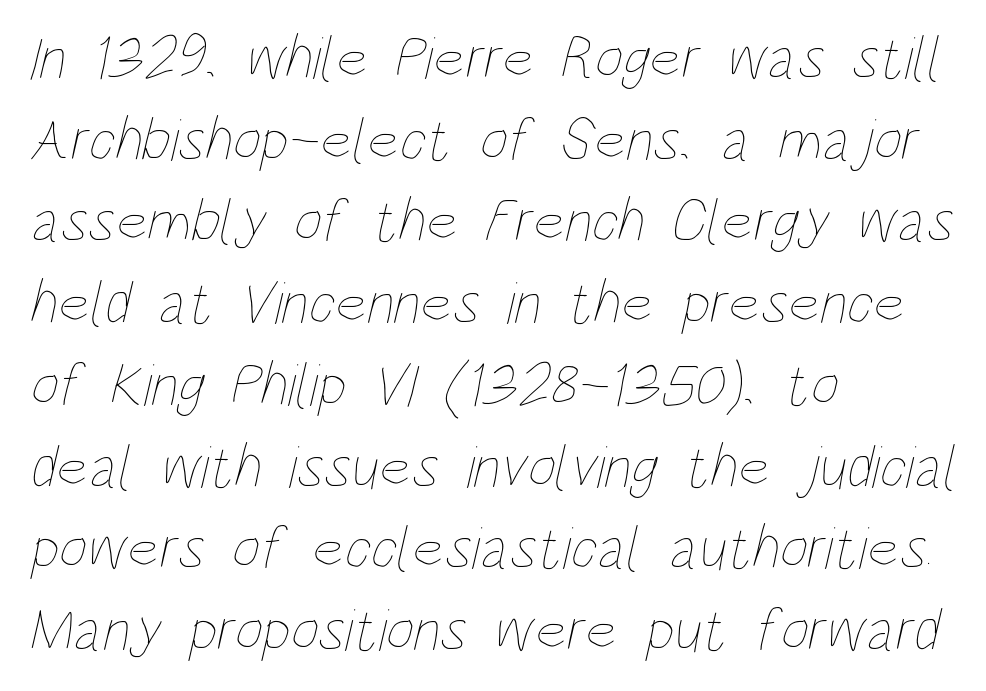
Q: Is the text bold? A: No.
Q: Is the text underlined? A: No.
Q: How is the paragraph aligned? A: Left-aligned.
Q: Is the spacing between letters normal or unusually wide? A: Normal.
Q: Is the spacing between lines tight, normal or loose? A: Normal.
Q: Width (condensed, normal, or wide)? A: Condensed.
Q: Stroke contrast? A: Low.
Q: x-height? A: Large.
Q: Monospaced? A: No.
